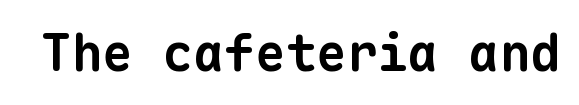
The image shows 51 px bold sans-serif type, monospaced; set normal letter spacing, not underlined; low stroke contrast and a medium x-height.
